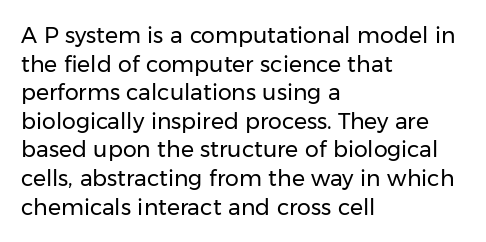
Check the space under the baseline: it is left empty. Characters follow at the spacing the type designer built in. These glyphs show unthickened strokes, regular width or finer. This is the regular roman posture of the typeface. A typesetter would call this leading conventional body-copy spacing. The compositor pushed each line to the left boundary.
